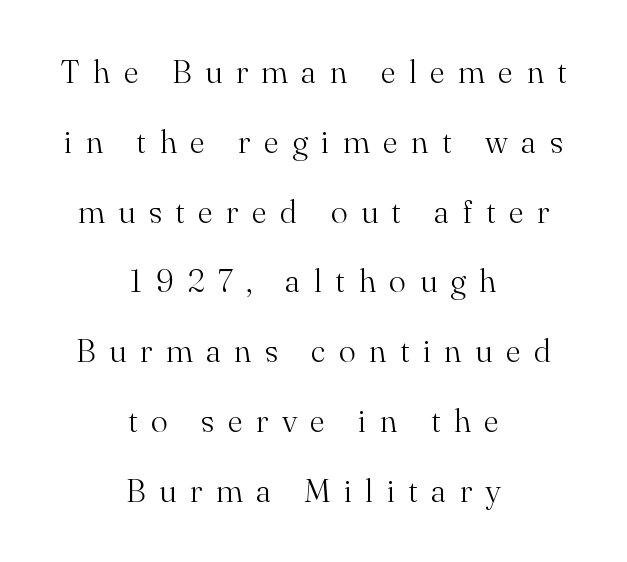
{"serif": "yes", "italic": "no", "bold": "no", "weight": "light", "width": "normal", "stroke_contrast": "medium", "x_height": "small", "monospaced": "no", "underline": "no", "align": "center", "line_spacing": "loose", "line_spacing_ratio": 2.18, "letter_spacing": "wide", "letter_spacing_em": 0.42, "glyph_px": 32}
